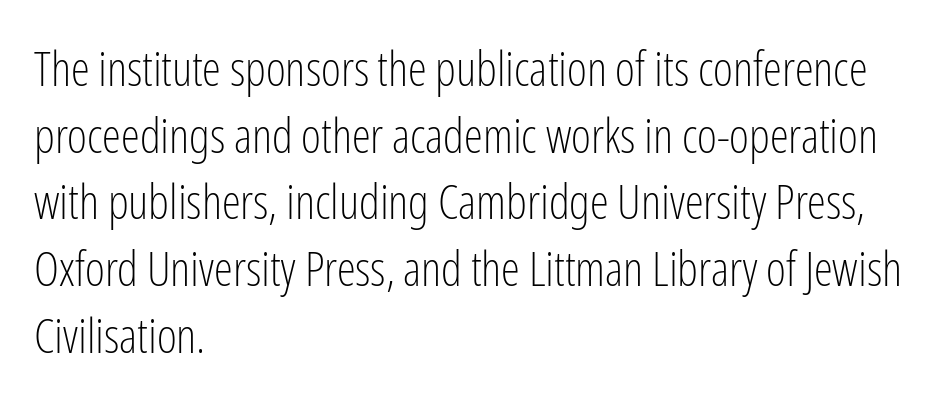
In terms of posture, this sample is upright. The letters advance in unequal steps, a hallmark of proportional type. Are there feet on the stems? There aren't — it's a sans. Regular leading.
